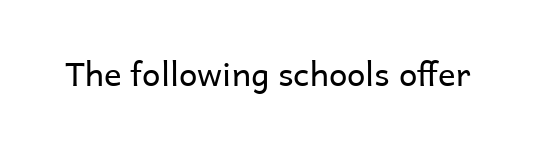
The image shows 33 px regular-weight sans-serif type, upright; set normal letter spacing, not underlined; low stroke contrast and a medium x-height.
